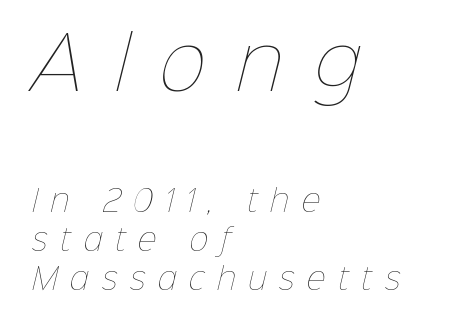
The image shows 72 px thin type; set left-aligned, normal line spacing (1.36x), unusually wide letter spacing (+0.43 em), not underlined; the first (top) block is 2.48x larger; low stroke contrast and a medium x-height.
